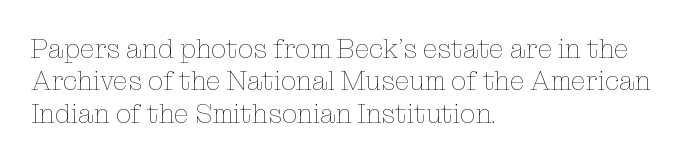
The image shows 27 px text type, upright; set left-aligned, line spacing 1.2x, normal letter spacing, not underlined.
